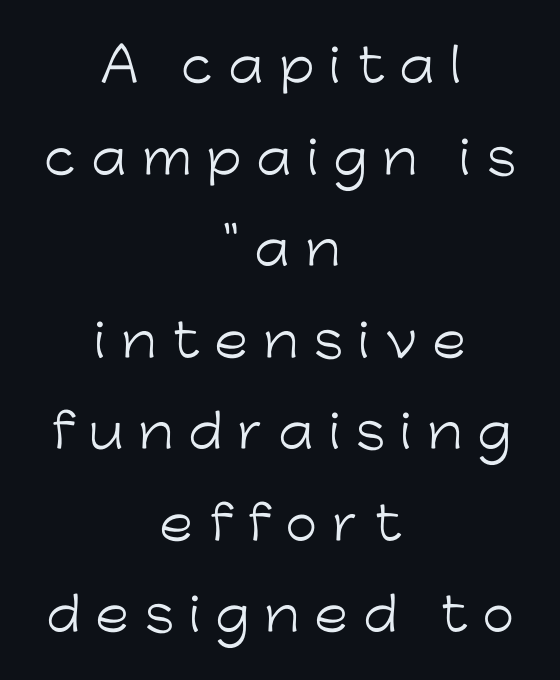
Q: Is the text bold? A: No.
Q: Is the text italic (slanted)? A: No, it is upright.
Q: Is the typeface a serif or a sans-serif typeface? A: Sans-serif.
Q: Is the text underlined? A: No.
Q: How is the paragraph aligned? A: Centered.
Q: Is the spacing between letters normal or unusually wide? A: Unusually wide.
Q: Is the spacing between lines tight, normal or loose? A: Loose.
Q: Width (condensed, normal, or wide)? A: Normal.
Q: Stroke contrast? A: Low.
Q: x-height? A: Medium.
Q: Monospaced? A: No.
